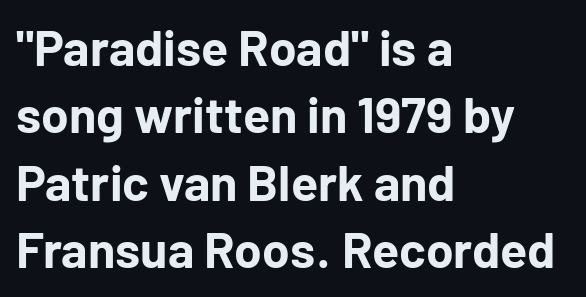
{"serif": "no", "italic": "no", "bold": "yes", "weight": "bold", "width": "normal", "stroke_contrast": "low", "x_height": "medium", "monospaced": "no", "underline": "no", "align": "left", "line_spacing": "normal", "line_spacing_ratio": 1.35, "letter_spacing": "normal", "letter_spacing_em": 0.0, "glyph_px": 50}
